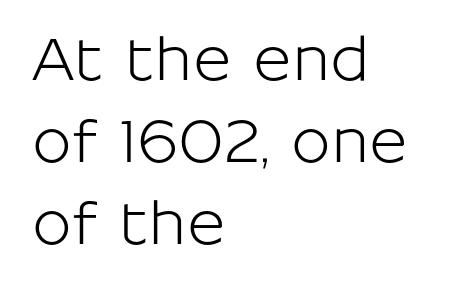
The letters stand straight up with perfectly vertical stems. Think of a printed novel: that variable character pitch is what you see here. How would I describe the line gaps? Plain and ordinary. Regarding serifs, this sample does without them. The baseline area is clear.
